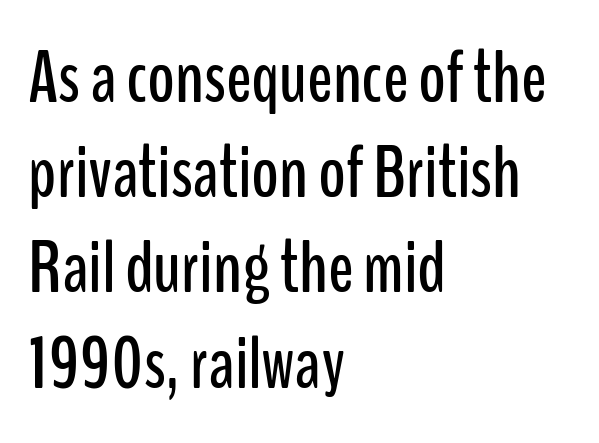
Q: Is the text italic (slanted)? A: No, it is upright.
Q: Is the typeface a serif or a sans-serif typeface? A: Sans-serif.
Q: Is the text underlined? A: No.
Q: How is the paragraph aligned? A: Left-aligned.
Q: Is the spacing between letters normal or unusually wide? A: Normal.
Q: Is the spacing between lines tight, normal or loose? A: Normal.
Q: Width (condensed, normal, or wide)? A: Condensed.
Q: Stroke contrast? A: Low.
Q: x-height? A: Medium.
Q: Monospaced? A: No.
